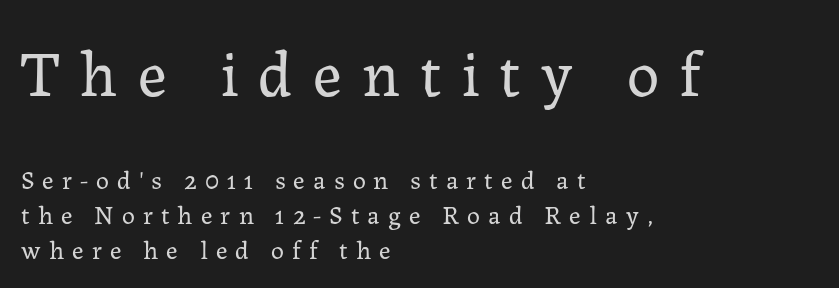
No extra ink here — the face is not bold. Anything drawn beneath the words? Only blank space. What kind of face is this? One with serifs. Is this a fixed-width face? No — the glyphs have proportional, varying widths.
